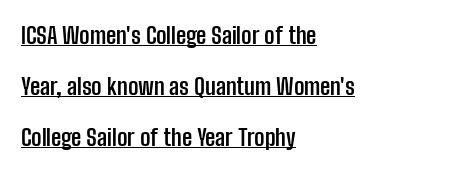
The image shows 23 px bold type, upright; set left-aligned, loose line spacing (2.22x), normal letter spacing, underlined.
